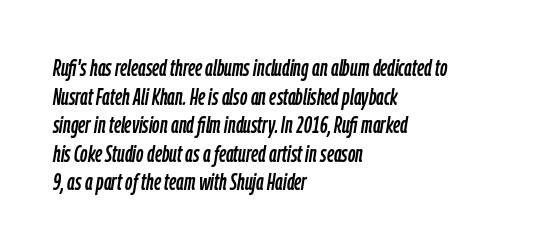
The image shows 23 px text type, italic (leaning right); set left-aligned, line spacing 1.24x, normal letter spacing, not underlined.
